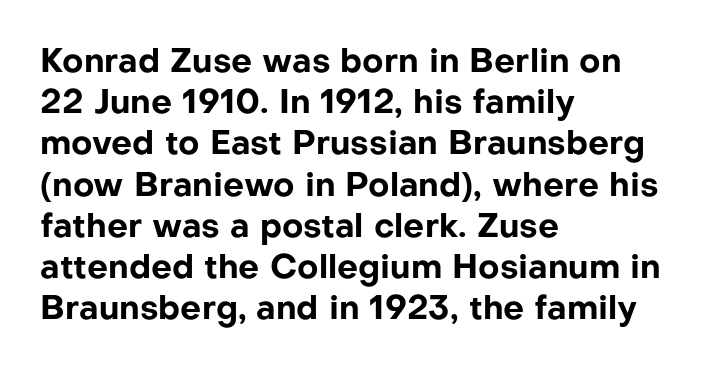
{"serif": "no", "italic": "no", "bold": "yes", "weight": "bold", "width": "normal", "stroke_contrast": "low", "x_height": "medium", "monospaced": "no", "underline": "no", "align": "left", "line_spacing": "normal", "line_spacing_ratio": 1.25, "letter_spacing": "normal", "letter_spacing_em": 0.0, "glyph_px": 33}
